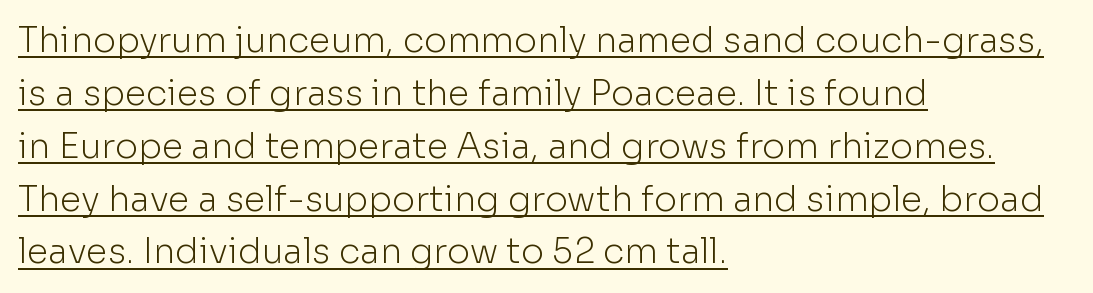
{"serif": "no", "italic": "no", "bold": "no", "weight": "light", "width": "normal", "stroke_contrast": "low", "x_height": "medium", "monospaced": "no", "underline": "yes", "align": "left", "line_spacing": "normal", "line_spacing_ratio": 1.51, "letter_spacing": "normal", "letter_spacing_em": 0.0, "glyph_px": 35}
